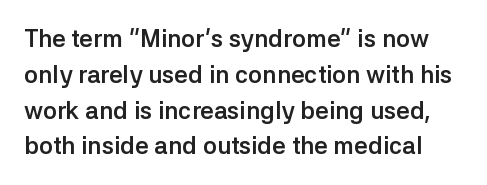
Q: Is the text bold? A: Yes.
Q: Is the text italic (slanted)? A: No, it is upright.
Q: Is the text underlined? A: No.
Q: Is the spacing between letters normal or unusually wide? A: Normal.
Q: Is the spacing between lines tight, normal or loose? A: Normal.
